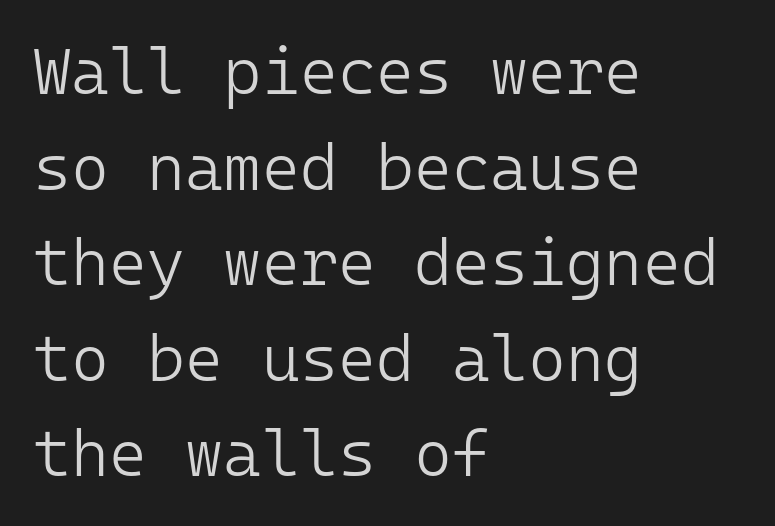
{"serif": "no", "italic": "no", "bold": "no", "weight": "light", "width": "normal", "stroke_contrast": "low", "x_height": "medium", "monospaced": "yes", "underline": "no", "align": "left", "line_spacing": "normal", "line_spacing_ratio": 1.47, "letter_spacing": "normal", "letter_spacing_em": 0.0, "glyph_px": 65}
